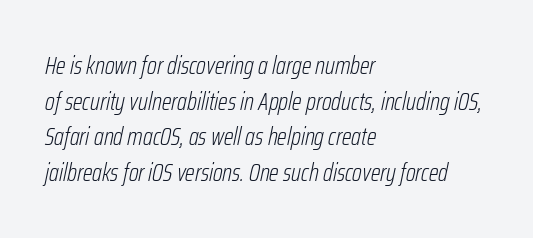
The image shows 25 px text type, italic (leaning right); set left-aligned, normal line spacing (1.43x), normal letter spacing, not underlined.
